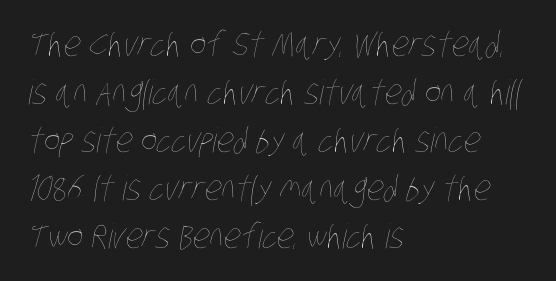
{"bold": "no", "weight": "thin", "width": "condensed", "stroke_contrast": "low", "x_height": "large", "monospaced": "no", "underline": "no", "align": "left", "line_spacing": "normal", "line_spacing_ratio": 1.41, "letter_spacing": "normal", "letter_spacing_em": 0.0, "glyph_px": 34}
